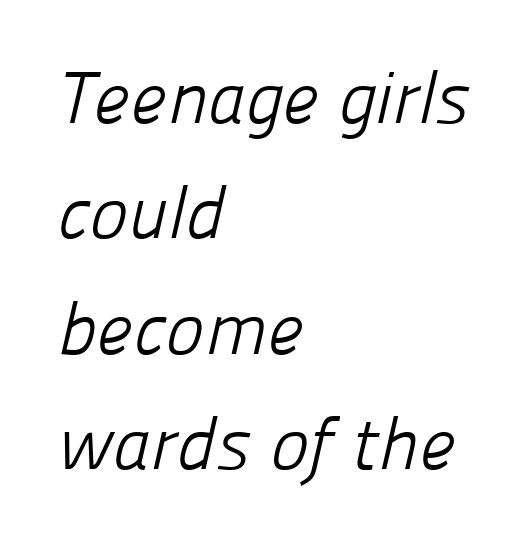
{"serif": "no", "bold": "no", "weight": "light", "width": "normal", "stroke_contrast": "low", "x_height": "medium", "monospaced": "no", "underline": "no", "align": "left", "line_spacing": "normal", "line_spacing_ratio": 1.58, "letter_spacing": "normal", "letter_spacing_em": 0.0, "glyph_px": 73}
